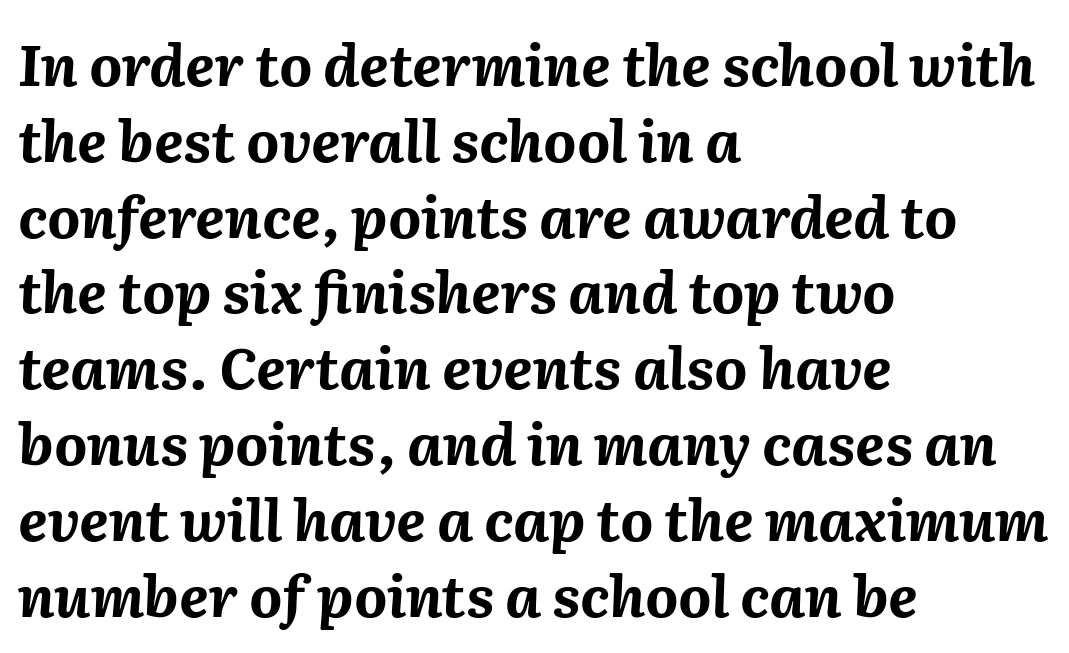
{"italic": "yes", "lean": "right", "slant_degrees": 2, "bold": "yes", "weight": "bold", "width": "normal", "stroke_contrast": "medium", "x_height": "medium", "monospaced": "no", "underline": "no", "align": "left", "line_spacing": "normal", "line_spacing_ratio": 1.33, "letter_spacing": "normal", "letter_spacing_em": 0.0, "glyph_px": 57}
